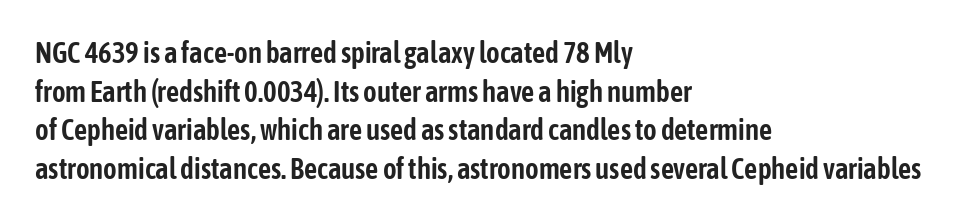
Does extra space separate the letters? No, they use regular spacing. Check where the strokes stop: nothing finishes them off — pure sans. Posture: upright roman. Baseline-to-baseline distance is the conventional proportion of letter height.
